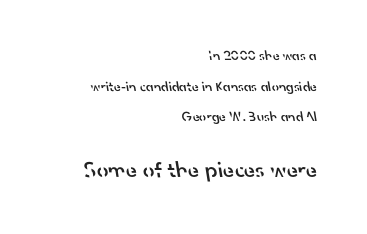
Glyph-to-glyph distance matches everyday printed text. Clear beneath every line of the passage. Stems and bowls a touch heavier than normal — semibold. The space between consecutive lines is lavish.
